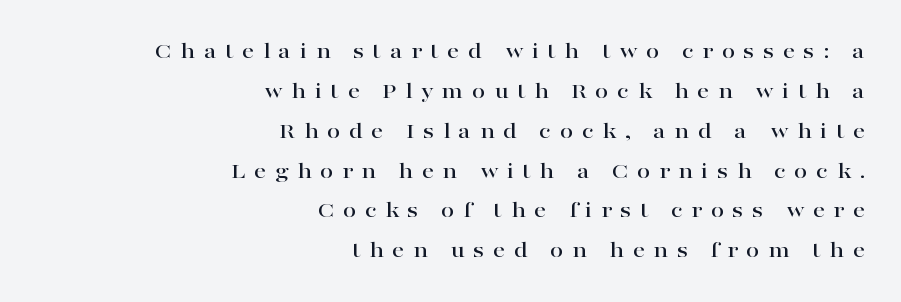
The image shows 24 px text type, upright; set right-aligned, normal line spacing (1.66x), unusually wide letter spacing (+0.35 em), not underlined.
